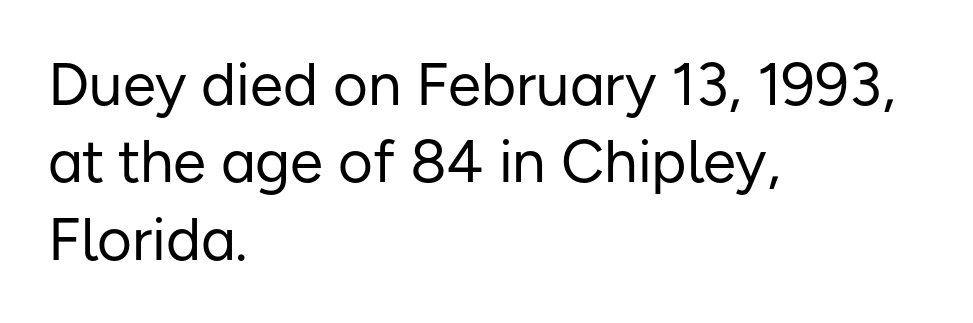
The image shows 60 px regular-weight sans-serif type, upright; set left-aligned, normal line spacing (1.29x), normal letter spacing, not underlined; low stroke contrast and a medium x-height.
